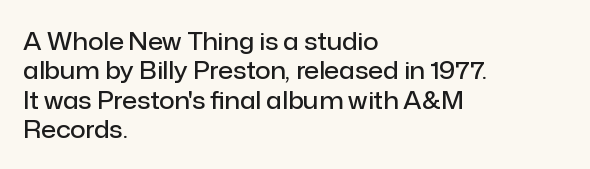
Q: Is the text bold? A: Semi-bold.
Q: Is the text italic (slanted)? A: No, it is upright.
Q: Is the text underlined? A: No.
Q: How is the paragraph aligned? A: Left-aligned.
Q: Is the spacing between letters normal or unusually wide? A: Normal.
